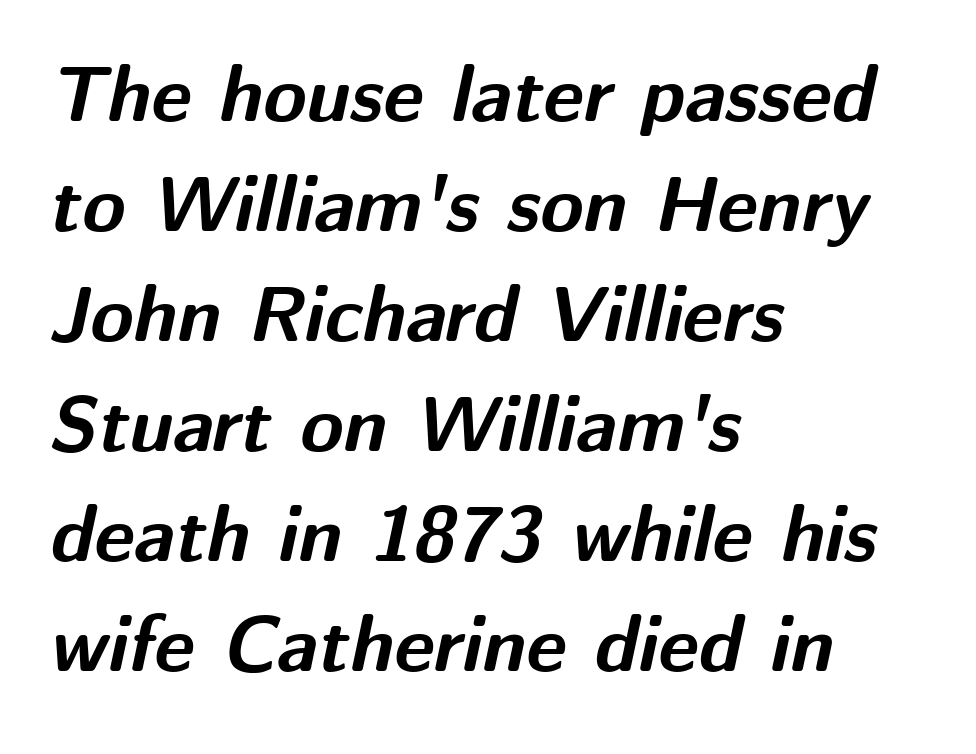
Spacing between characters is what you'd get straight out of the box. The passage shown leans; its letterforms are oblique. Compared with a centered layout, this one pins lines to the left instead. The strip under each line holds only bare page. The characters look thick and weighty, a clear bold. The passage shown is typed in a proportional face where columns would drift.
